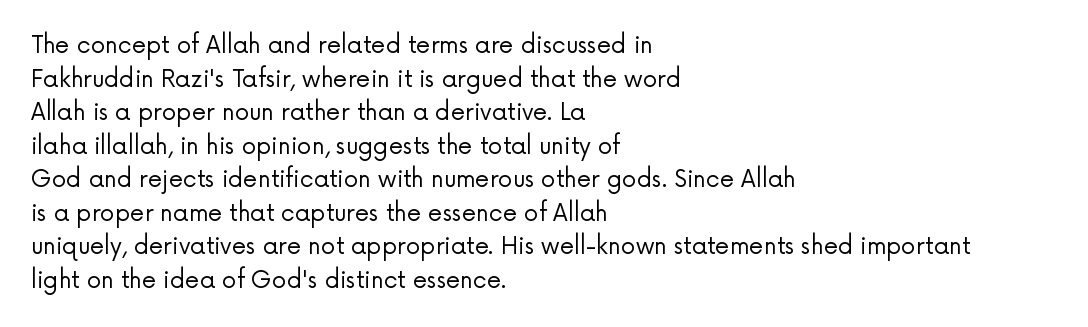
What stands out about the letter spacing? Nothing — it is the standard amount. Type without underlining. You can tell it's not italic because the verticals are truly vertical. Is there much room between lines? A standard amount, neither cramped nor airy.
